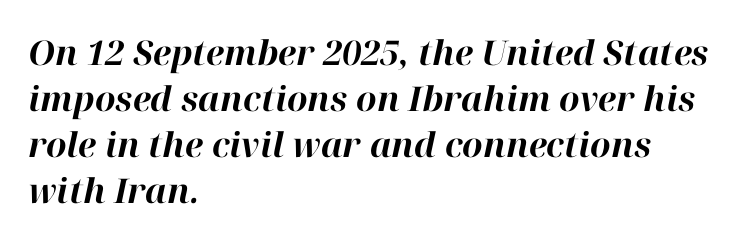
The image shows 34 px bold type, italic (leaning right); set left-aligned, normal line spacing (1.35x), normal letter spacing, not underlined; high stroke contrast and a medium x-height.
